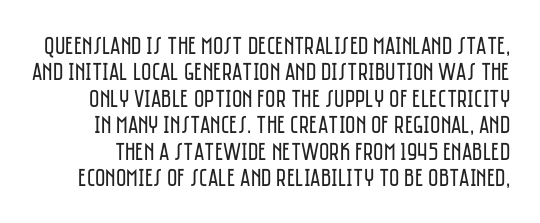
This reads as an unemphasized weight, regular at the heaviest. Observe the ordinary spacing: letters are neighbours, not strangers. These lines were composed using upright roman letters. Very little white space separates one row of letters from the next. The string is rendered with underlining switched off.
